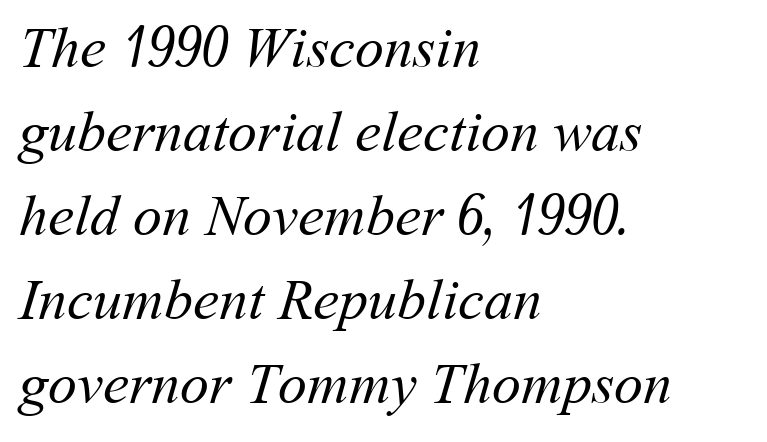
Does the leading feel generous? No, just average. Letters have the restrained weight of plain body copy at most. You could not count columns in this text — the font is proportionally spaced. If you drew a ruler down the left edge, every line would touch it. Words float on clear page, feet unadorned.
